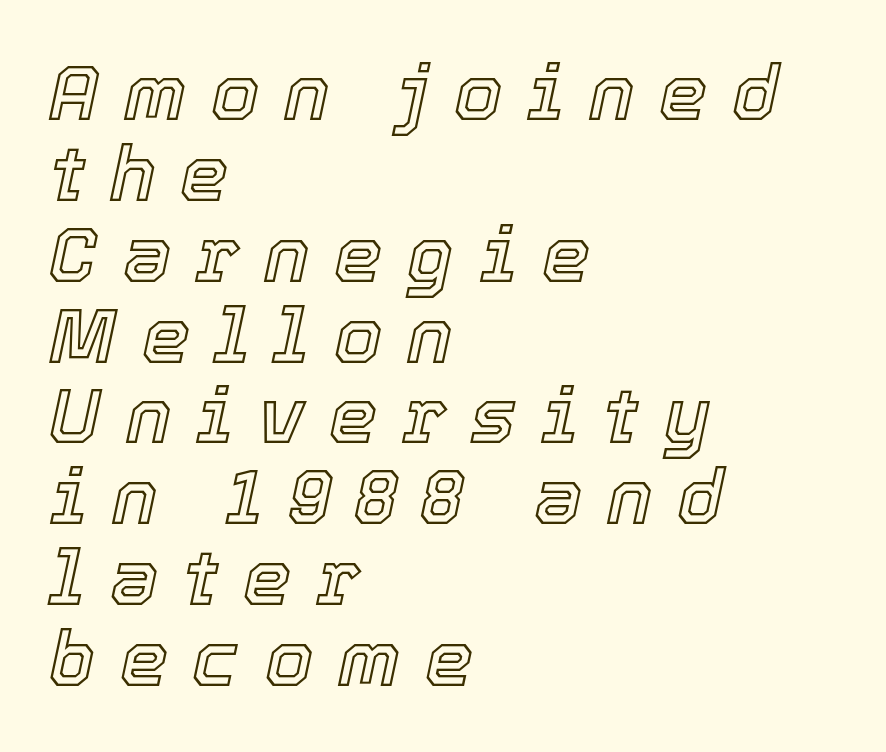
Q: Is the text italic (slanted)? A: Yes, it leans right by about 12 degrees.
Q: Is the text underlined? A: No.
Q: How is the paragraph aligned? A: Left-aligned.
Q: Is the spacing between letters normal or unusually wide? A: Unusually wide.
Q: Is the spacing between lines tight, normal or loose? A: Tight.
Q: Width (condensed, normal, or wide)? A: Normal.
Q: x-height? A: Medium.
Q: Monospaced? A: No.
